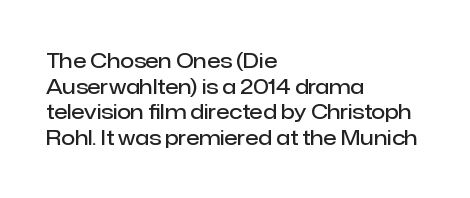
{"italic": "no", "bold": "semi", "underline": "no", "align": "left", "line_spacing": "normal", "line_spacing_ratio": 1.28, "letter_spacing": "normal", "letter_spacing_em": 0.0, "glyph_px": 20}
